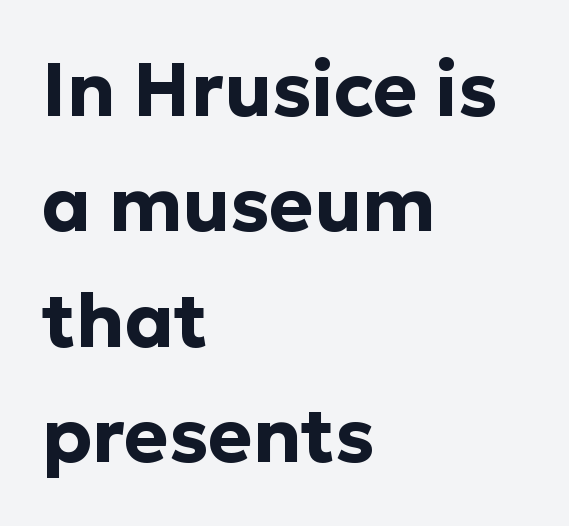
{"serif": "no", "italic": "no", "bold": "yes", "weight": "bold", "width": "normal", "stroke_contrast": "low", "x_height": "medium", "monospaced": "no", "underline": "no", "align": "left", "line_spacing": "normal", "line_spacing_ratio": 1.54, "letter_spacing": "normal", "letter_spacing_em": 0.0, "glyph_px": 75}
